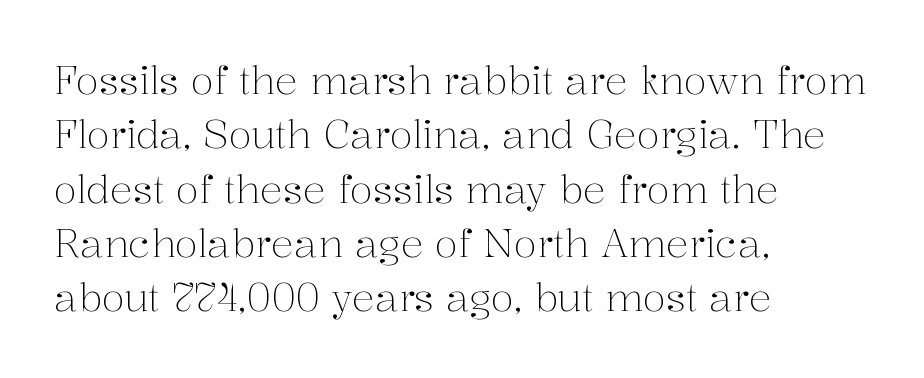
Q: Is the text bold? A: No.
Q: Is the text italic (slanted)? A: No, it is upright.
Q: Is the typeface a serif or a sans-serif typeface? A: Serif.
Q: Is the text underlined? A: No.
Q: How is the paragraph aligned? A: Left-aligned.
Q: Is the spacing between letters normal or unusually wide? A: Normal.
Q: Is the spacing between lines tight, normal or loose? A: Normal.
Q: Width (condensed, normal, or wide)? A: Normal.
Q: Stroke contrast? A: Medium.
Q: x-height? A: Medium.
Q: Monospaced? A: No.
